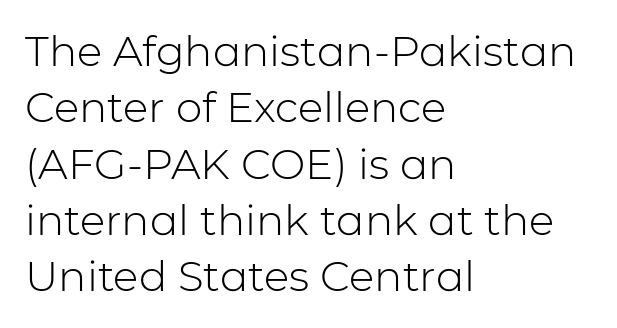
Q: Is the text bold? A: No.
Q: Is the text italic (slanted)? A: No, it is upright.
Q: Is the typeface a serif or a sans-serif typeface? A: Sans-serif.
Q: Is the text underlined? A: No.
Q: How is the paragraph aligned? A: Left-aligned.
Q: Is the spacing between letters normal or unusually wide? A: Normal.
Q: Is the spacing between lines tight, normal or loose? A: Normal.
Q: Width (condensed, normal, or wide)? A: Normal.
Q: Stroke contrast? A: Low.
Q: x-height? A: Medium.
Q: Monospaced? A: No.
